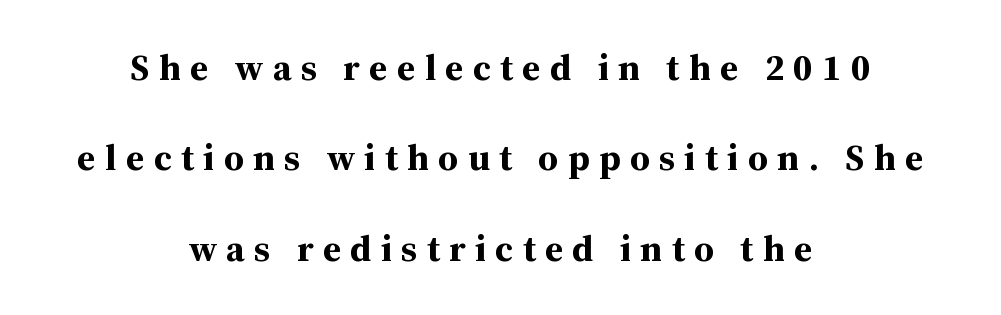
The image shows 37 px bold serif type, upright; set centered, loose line spacing (2.44x), unusually wide letter spacing (+0.25 em), not underlined; medium stroke contrast and a medium x-height.
